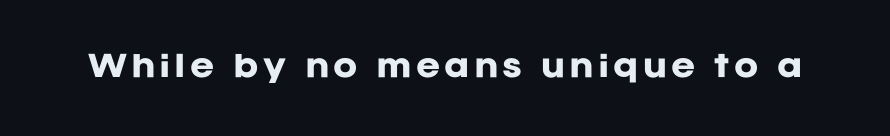
The image shows 29 px heavy sans-serif type, upright; set not underlined; low stroke contrast and a large x-height.
